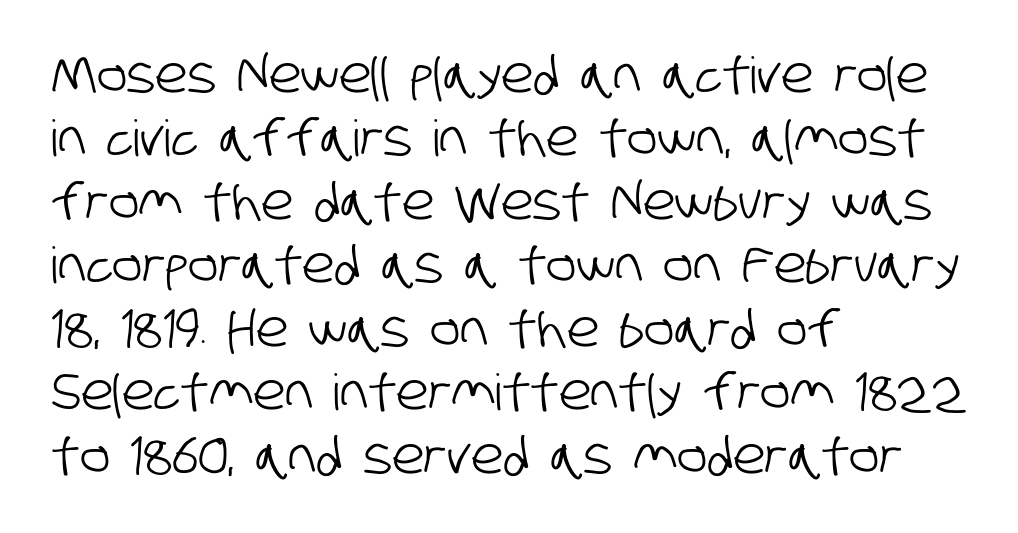
Regarding serifs, this sample does without them. How would I describe the line gaps? Plain and ordinary. Is this a fixed-width face? No — the glyphs have proportional, varying widths. The tracking reads as untouched default to a designer's eye.
